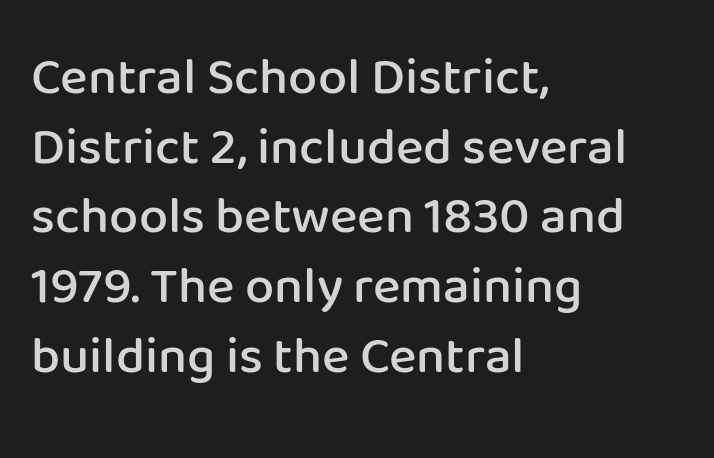
The image shows 52 px semibold sans-serif type, upright; set left-aligned, normal line spacing (1.34x), normal letter spacing, not underlined; low stroke contrast and a medium x-height.
